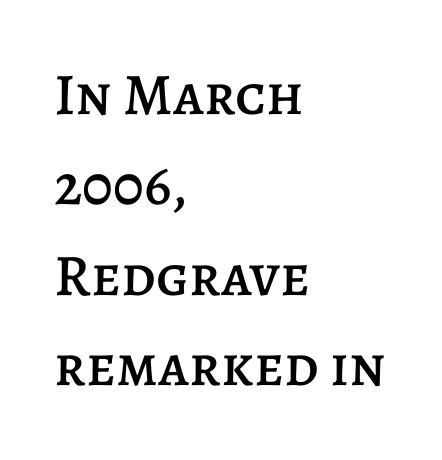
Q: Is the text italic (slanted)? A: No, it is upright.
Q: Is the text underlined? A: No.
Q: How is the paragraph aligned? A: Left-aligned.
Q: Is the spacing between letters normal or unusually wide? A: Normal.
Q: Is the spacing between lines tight, normal or loose? A: Normal.
Q: Width (condensed, normal, or wide)? A: Normal.
Q: Stroke contrast? A: Low.
Q: x-height? A: Large.
Q: Monospaced? A: No.
